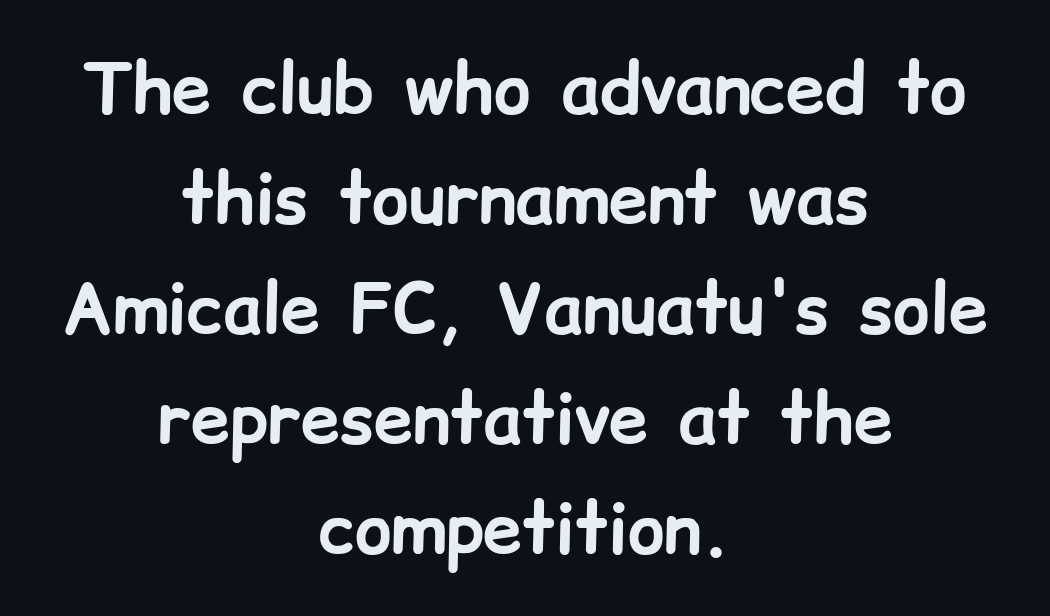
The image shows 70 px bold sans-serif type, upright; set centered, normal line spacing (1.57x), normal letter spacing, not underlined; low stroke contrast and a medium x-height.
